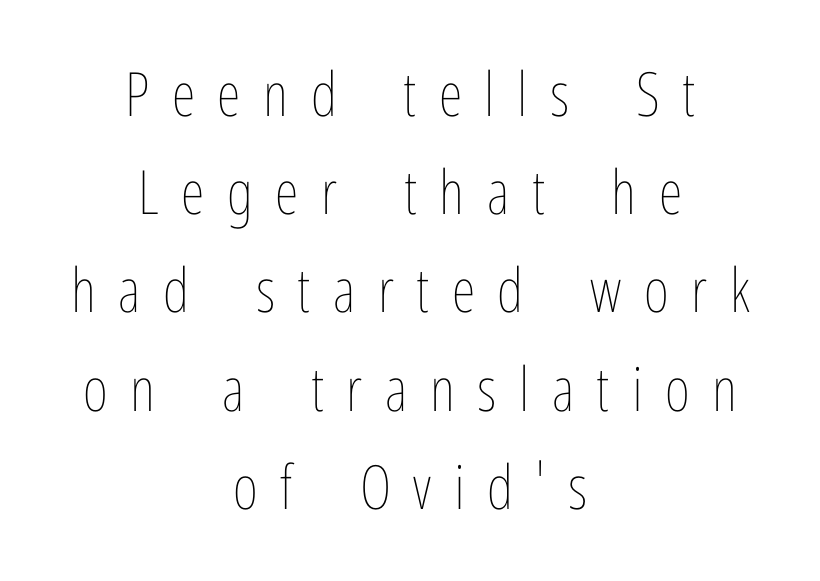
The image shows 61 px thin, condensed type, upright; set centered, normal line spacing (1.61x), unusually wide letter spacing (+0.37 em), not underlined; low stroke contrast and a medium x-height.
